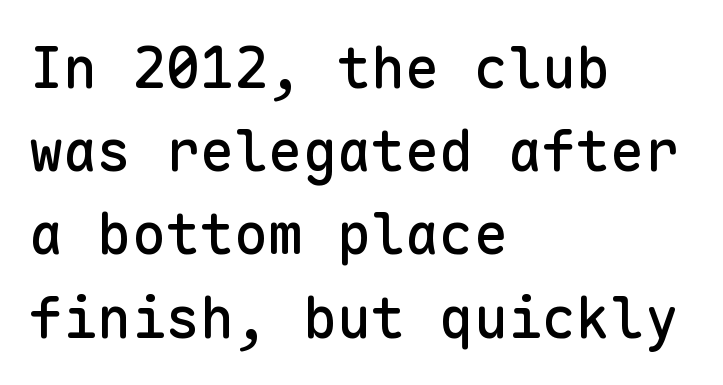
{"serif": "no", "italic": "no", "width": "normal", "stroke_contrast": "low", "x_height": "medium", "monospaced": "yes", "underline": "no", "align": "left", "line_spacing": "normal", "line_spacing_ratio": 1.46, "letter_spacing": "normal", "letter_spacing_em": 0.0, "glyph_px": 57}
